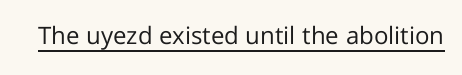
Q: Is the text bold? A: No.
Q: Is the text italic (slanted)? A: No, it is upright.
Q: Is the text underlined? A: Yes.
Q: Is the spacing between letters normal or unusually wide? A: Normal.
